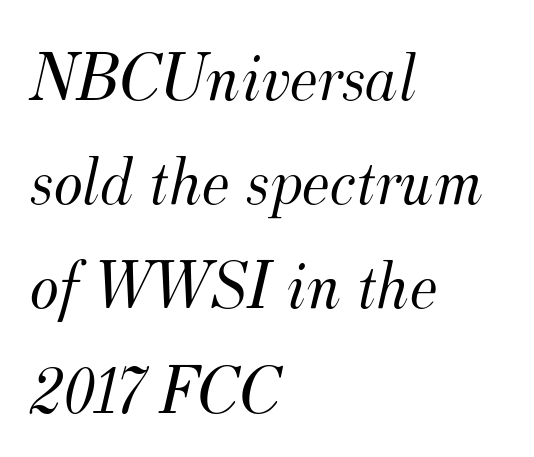
{"serif": "yes", "italic": "yes", "lean": "right", "slant_degrees": 12, "bold": "no", "weight": "light", "width": "normal", "stroke_contrast": "medium", "x_height": "small", "monospaced": "no", "underline": "no", "align": "left", "line_spacing": "normal", "line_spacing_ratio": 1.51, "letter_spacing": "normal", "letter_spacing_em": 0.0, "glyph_px": 69}
